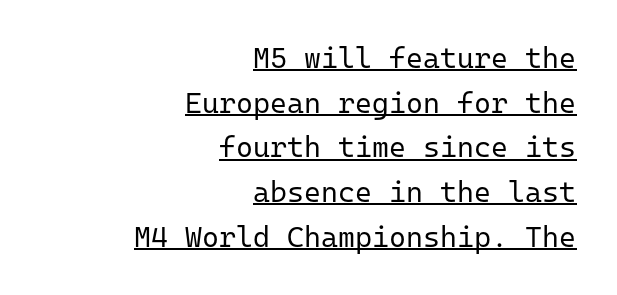
{"serif": "no", "italic": "no", "bold": "no", "weight": "regular", "width": "normal", "stroke_contrast": "low", "x_height": "medium", "monospaced": "yes", "underline": "yes", "align": "right", "line_spacing": "normal", "line_spacing_ratio": 1.54, "letter_spacing": "normal", "letter_spacing_em": 0.0, "glyph_px": 29}
